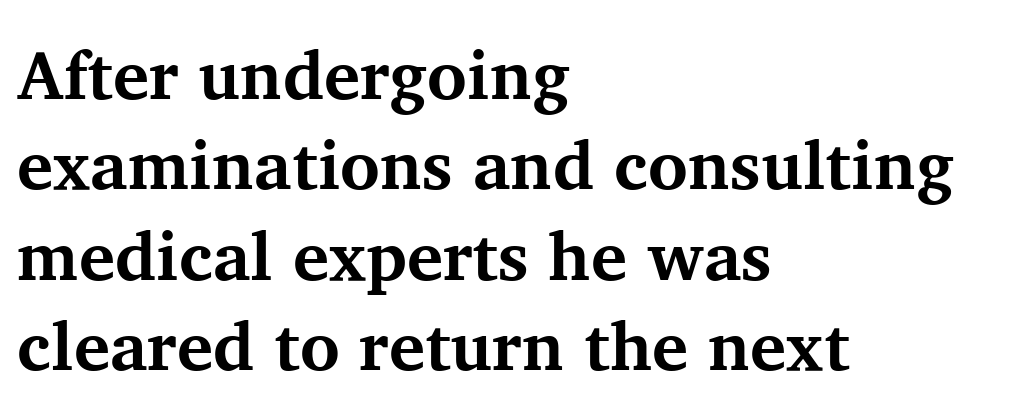
{"serif": "yes", "italic": "no", "bold": "yes", "weight": "bold", "width": "normal", "stroke_contrast": "medium", "x_height": "medium", "monospaced": "no", "underline": "no", "align": "left", "line_spacing": "normal", "line_spacing_ratio": 1.33, "letter_spacing": "normal", "letter_spacing_em": 0.0, "glyph_px": 68}
